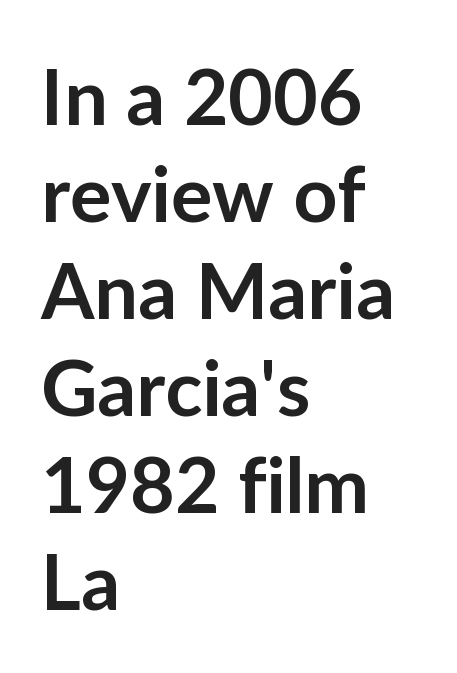
Plain, unruled lines of type. Is the type bold? Partly — it's a semibold, heavier than regular but not fully bold. Nobody touched the tracking dial on this one. The compositor pushed each line to the left boundary. Characters remain perfectly vertical along every line.
